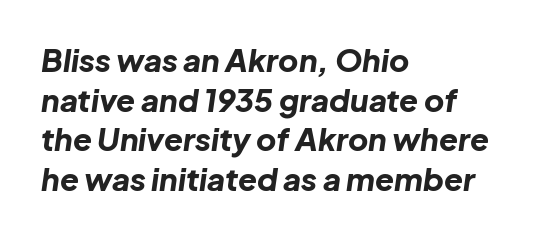
The image shows 31 px bold type, italic (leaning right); set left-aligned, normal line spacing (1.28x), normal letter spacing, not underlined; low stroke contrast and a medium x-height.
